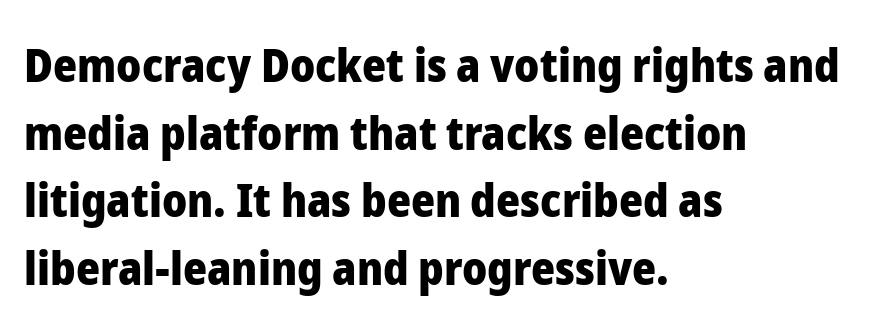
The image shows 46 px heavy sans-serif type, upright; set left-aligned, normal line spacing (1.47x), normal letter spacing, not underlined; low stroke contrast and a medium x-height.
